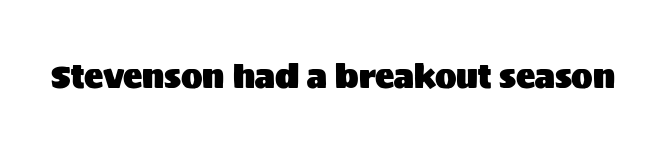
{"serif": "no", "italic": "no", "width": "normal", "stroke_contrast": "medium", "x_height": "large", "monospaced": "no", "underline": "no", "letter_spacing": "normal", "letter_spacing_em": 0.0, "glyph_px": 32}
